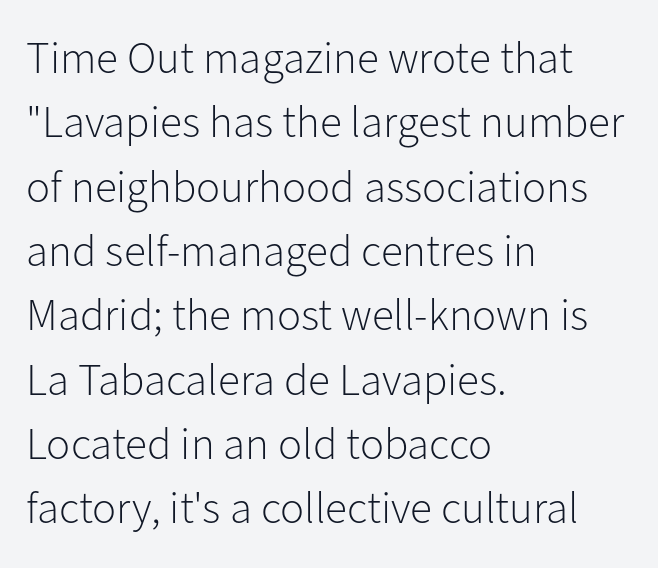
The leading is moderate, giving the passage an even texture. Short and long lines alike share a common starting point at left. Each letter's strokes conclude bluntly, with no projecting serifs. The specimen reads as upright at a glance.
